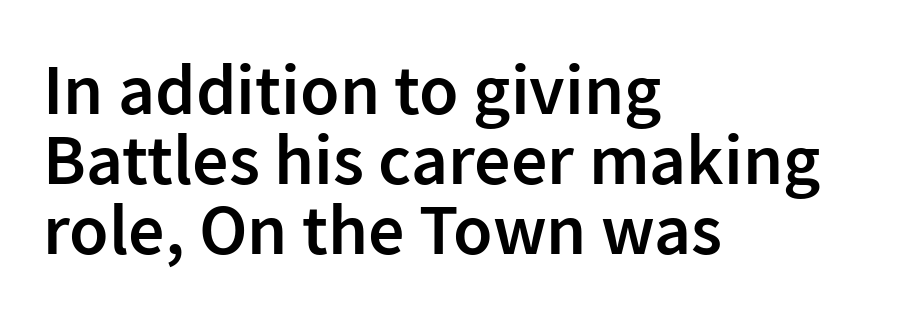
Q: Is the text bold? A: Semi-bold.
Q: Is the text italic (slanted)? A: No, it is upright.
Q: Is the typeface a serif or a sans-serif typeface? A: Sans-serif.
Q: Is the text underlined? A: No.
Q: How is the paragraph aligned? A: Left-aligned.
Q: Is the spacing between letters normal or unusually wide? A: Normal.
Q: Is the spacing between lines tight, normal or loose? A: Tight.
Q: Width (condensed, normal, or wide)? A: Normal.
Q: Stroke contrast? A: Low.
Q: x-height? A: Medium.
Q: Monospaced? A: No.
